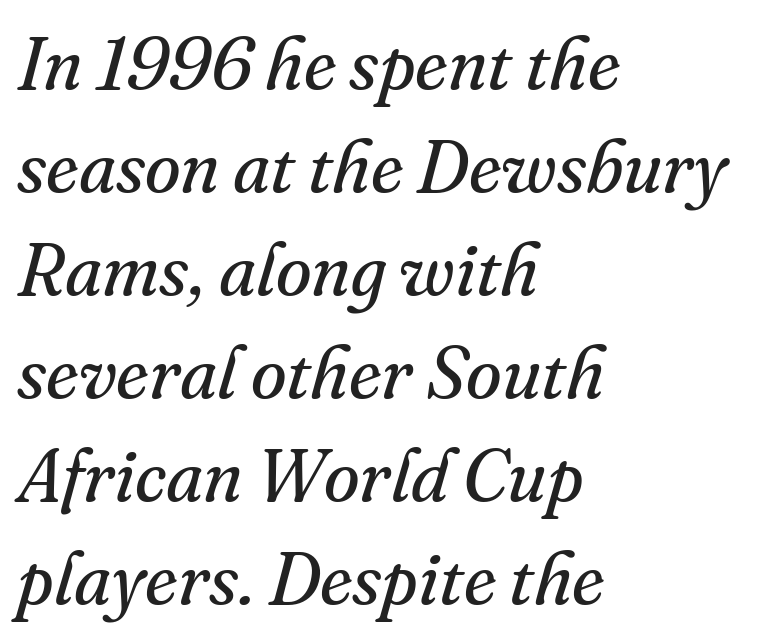
Students, observe: this is what conventionally led text looks like. These lines are composed in type with serifs. Spacing verdict: proportional, widths tailored to each character. The strip under each line holds only bare page. All the whitespace from short lines collects on the right. The characters are drawn with everyday or finer stroke widths.
